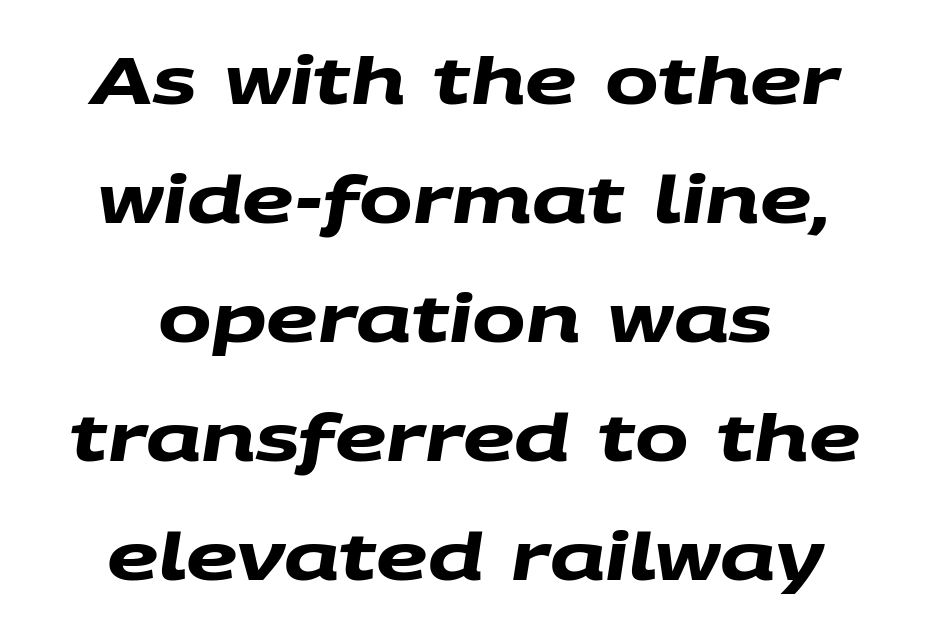
{"serif": "no", "bold": "yes", "weight": "heavy", "width": "wide", "stroke_contrast": "medium", "x_height": "large", "monospaced": "no", "underline": "no", "align": "center", "line_spacing_ratio": 1.86, "letter_spacing": "normal", "letter_spacing_em": 0.0, "glyph_px": 64}
